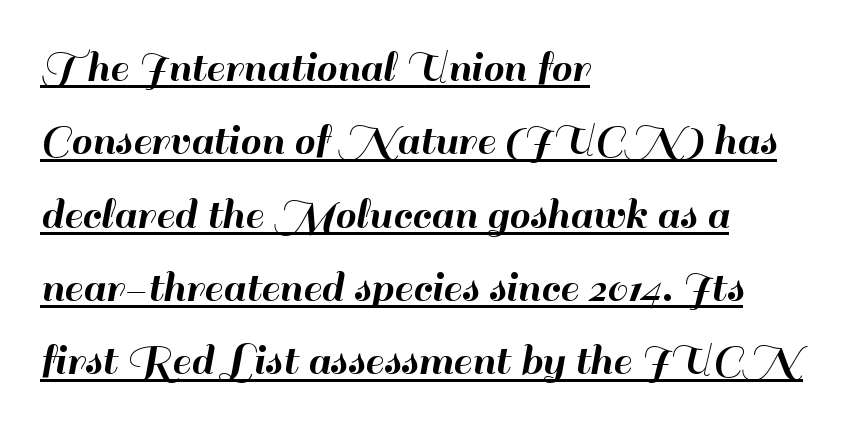
Q: Is the text italic (slanted)? A: Yes.
Q: Is the typeface a serif or a sans-serif typeface? A: Sans-serif.
Q: Is the text underlined? A: Yes.
Q: How is the paragraph aligned? A: Left-aligned.
Q: Is the spacing between letters normal or unusually wide? A: Normal.
Q: Is the spacing between lines tight, normal or loose? A: Normal.
Q: Width (condensed, normal, or wide)? A: Normal.
Q: Stroke contrast? A: High.
Q: x-height? A: Small.
Q: Monospaced? A: No.
